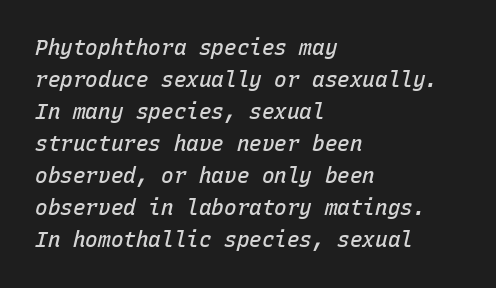
{"italic": "yes", "lean": "right", "slant_degrees": 15, "bold": "semi", "underline": "no", "align": "left", "line_spacing": "normal", "line_spacing_ratio": 1.52, "letter_spacing": "normal", "letter_spacing_em": 0.0, "glyph_px": 21}
